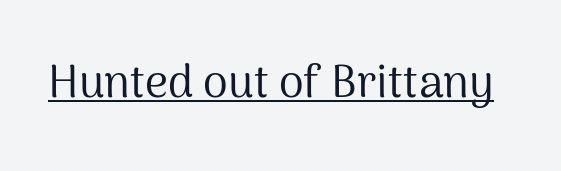
Quick note: underline on. Do the characters align in a grid? No, the font is proportional. The font is comparable to plain body text, perhaps lighter. Style check: upright. Nope, no serifs anywhere on these letters. In terms of letterspacing, this is plain default setting.
